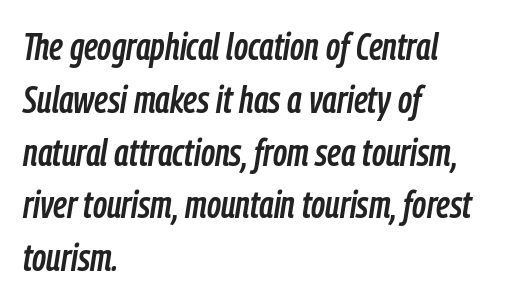
The image shows 38 px condensed type, italic (leaning right); set left-aligned, normal line spacing (1.39x), normal letter spacing, not underlined; low stroke contrast and a medium x-height.
